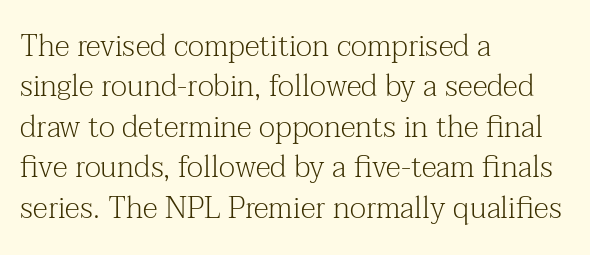
Q: Is the text bold? A: No.
Q: Is the text italic (slanted)? A: No, it is upright.
Q: Is the typeface a serif or a sans-serif typeface? A: Serif.
Q: Is the text underlined? A: No.
Q: How is the paragraph aligned? A: Left-aligned.
Q: Is the spacing between letters normal or unusually wide? A: Normal.
Q: Is the spacing between lines tight, normal or loose? A: Normal.
Q: Width (condensed, normal, or wide)? A: Normal.
Q: Stroke contrast? A: Medium.
Q: x-height? A: Medium.
Q: Monospaced? A: No.
